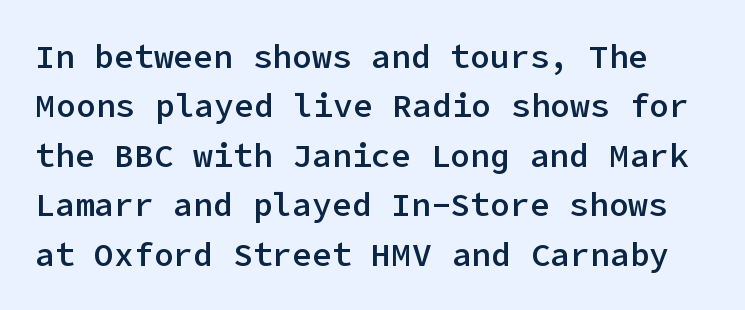
A typesetter would label this face a sans. A typesetter would call this zero additional tracking. Interline gaps are of average width in this sample. Check under the words: just untouched page. Posture: straight, roman, zero tilt.
